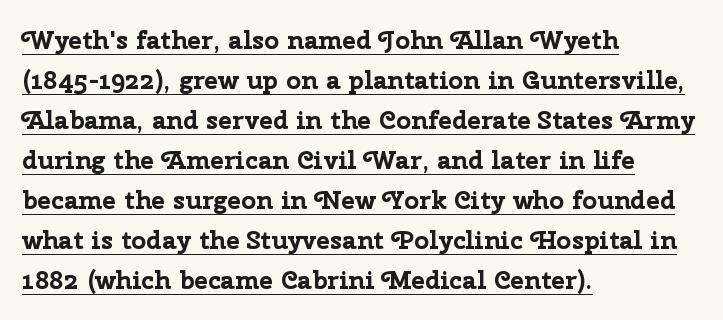
{"italic": "no", "bold": "yes", "underline": "yes", "align": "left", "line_spacing": "normal", "line_spacing_ratio": 1.54, "letter_spacing": "normal", "letter_spacing_em": 0.0, "glyph_px": 26}
